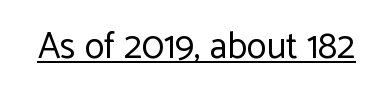
{"serif": "no", "italic": "no", "bold": "no", "weight": "regular", "width": "normal", "stroke_contrast": "low", "x_height": "medium", "monospaced": "no", "underline": "yes", "letter_spacing": "normal", "letter_spacing_em": 0.0, "glyph_px": 37}
